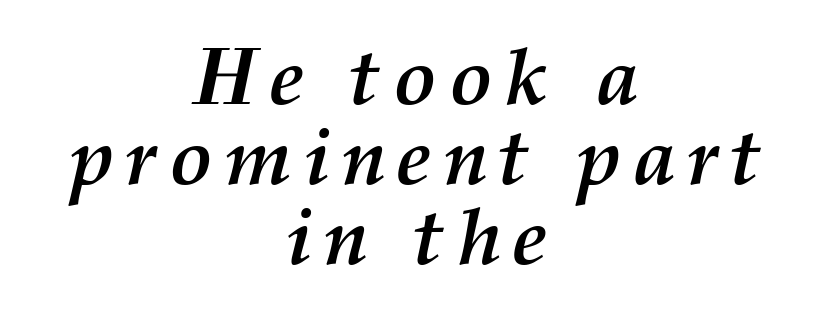
The image shows 80 px semibold type, italic (leaning right); set centered, tight line spacing (1.0x), not underlined; medium stroke contrast and a medium x-height.
